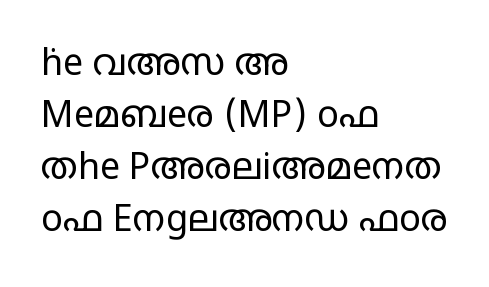
The image shows 36 px regular-weight, wide sans-serif type, upright; set left-aligned, normal line spacing (1.44x), normal letter spacing, not underlined; low stroke contrast and a large x-height.
